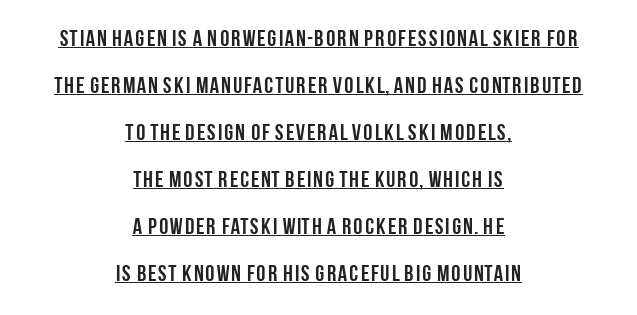
The image shows 23 px bold type, upright; set centered, loose line spacing (2.04x), normal letter spacing, underlined.
